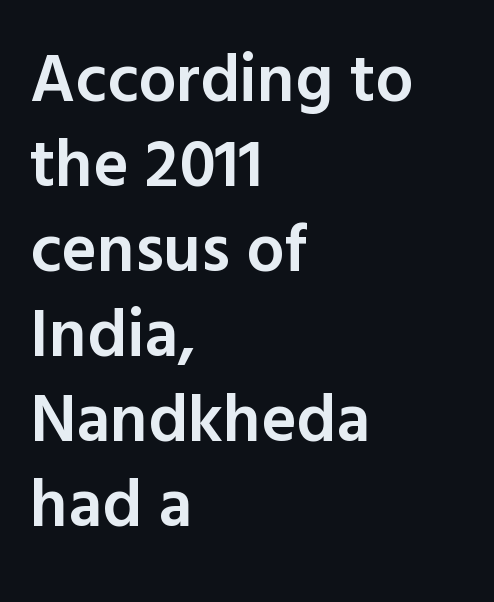
Check under the words: just untouched page. Notice the strokes are somewhat thickened but not fully heavy: this is a semibold. A typesetter would call this leading conventional body-copy spacing. Reading down the block, your eye returns to a fixed left position each line. A typesetter would call this proportional, since set widths differ per character. Is there any slant? The stems are plumb.
